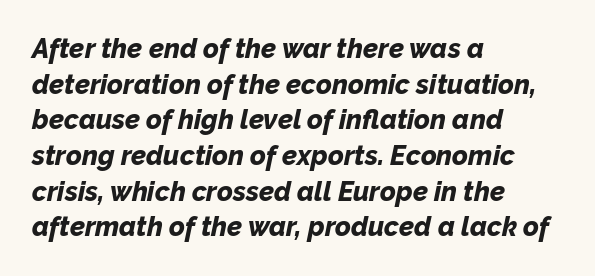
Compared with ordinary roman type, these characters are visibly tilted. Vertically, the passage feels balanced, rows spaced as you'd expect. If you drew a ruler down the left edge, every line would touch it. Typographic density is high because the face is bold. The specimen omits any rule beneath the text block's lines.
